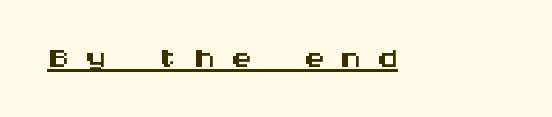
Q: Is the text italic (slanted)? A: No, it is upright.
Q: Is the typeface a serif or a sans-serif typeface? A: Sans-serif.
Q: Is the text underlined? A: Yes.
Q: Is the spacing between letters normal or unusually wide? A: Unusually wide.
Q: Width (condensed, normal, or wide)? A: Wide.
Q: Stroke contrast? A: Medium.
Q: x-height? A: Large.
Q: Monospaced? A: Yes.
